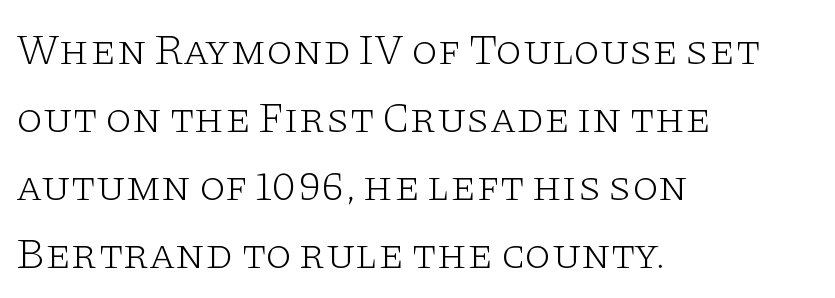
{"serif": "yes", "italic": "no", "bold": "no", "weight": "light", "width": "wide", "stroke_contrast": "low", "x_height": "large", "monospaced": "no", "underline": "no", "align": "left", "line_spacing": "normal", "line_spacing_ratio": 1.58, "letter_spacing": "normal", "letter_spacing_em": 0.0, "glyph_px": 43}
